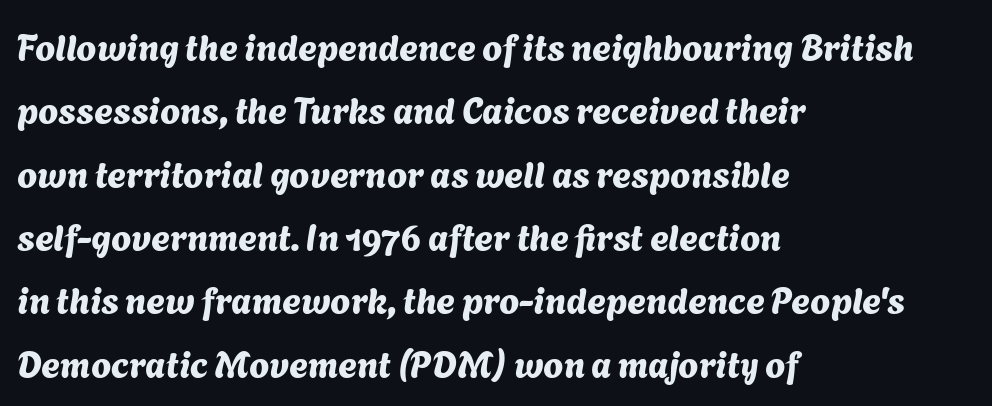
Q: Is the typeface a serif or a sans-serif typeface? A: Sans-serif.
Q: Is the text underlined? A: No.
Q: How is the paragraph aligned? A: Left-aligned.
Q: Is the spacing between letters normal or unusually wide? A: Normal.
Q: Width (condensed, normal, or wide)? A: Normal.
Q: Stroke contrast? A: Medium.
Q: x-height? A: Medium.
Q: Monospaced? A: No.
